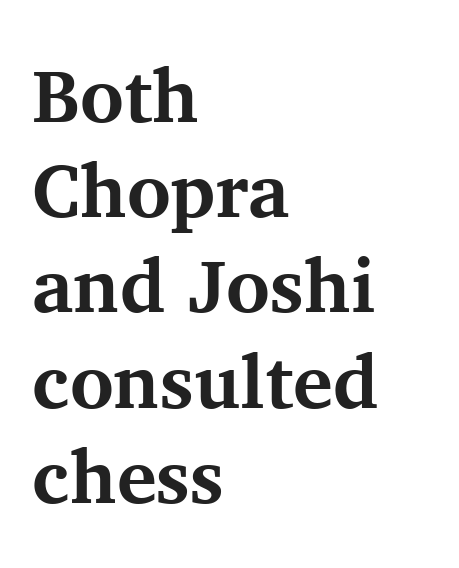
Descenders are the only things crossing below the line. This sample uses an upright cut, with every glyph sitting square on the baseline. Reading down the column, the eye jumps a familiar distance to each next line. Old-style or modern, the face here clearly has serifs. Weight: bold. These lines are rendered in a variable-pitch font.
